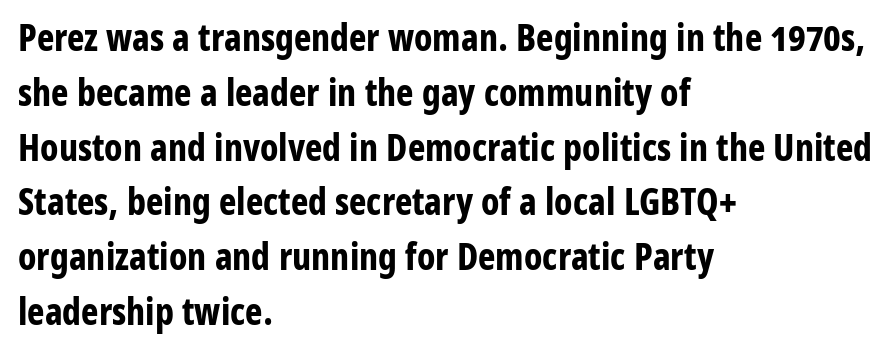
The image shows 37 px bold, condensed sans-serif type, upright; set left-aligned, normal line spacing (1.48x), normal letter spacing, not underlined; low stroke contrast and a medium x-height.
